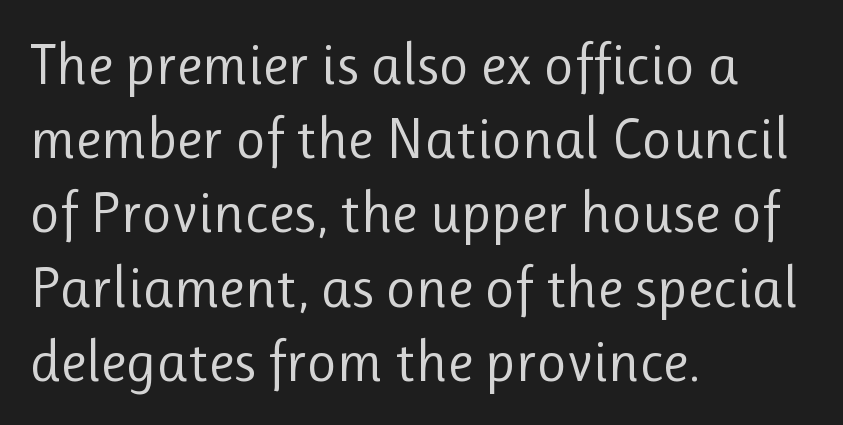
{"serif": "no", "italic": "no", "bold": "no", "weight": "regular", "width": "normal", "stroke_contrast": "low", "x_height": "medium", "monospaced": "no", "underline": "no", "align": "left", "line_spacing": "normal", "line_spacing_ratio": 1.28, "letter_spacing": "normal", "letter_spacing_em": 0.0, "glyph_px": 58}
